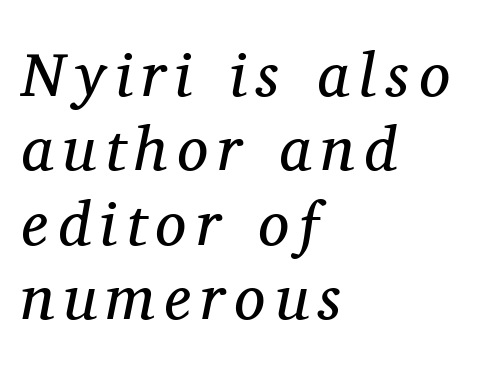
Q: Is the text bold? A: No.
Q: Is the text italic (slanted)? A: Yes, it leans right by about 11 degrees.
Q: Is the typeface a serif or a sans-serif typeface? A: Serif.
Q: Is the text underlined? A: No.
Q: How is the paragraph aligned? A: Left-aligned.
Q: Width (condensed, normal, or wide)? A: Normal.
Q: Stroke contrast? A: Medium.
Q: x-height? A: Medium.
Q: Monospaced? A: No.
